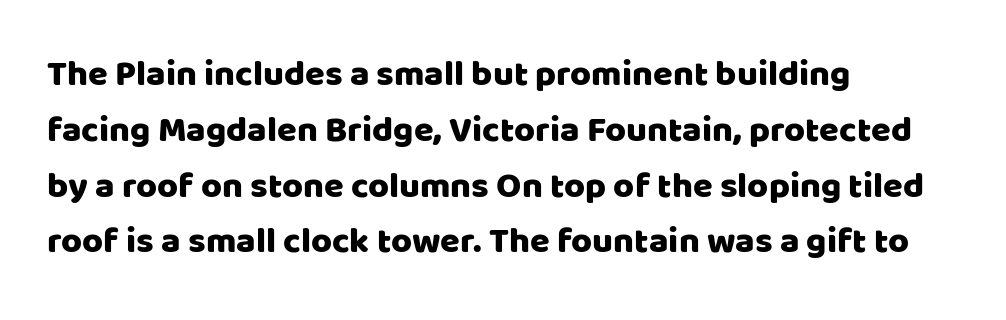
{"serif": "no", "italic": "no", "width": "normal", "stroke_contrast": "low", "x_height": "large", "monospaced": "no", "underline": "no", "align": "left", "line_spacing": "normal", "line_spacing_ratio": 1.55, "letter_spacing": "normal", "letter_spacing_em": 0.0, "glyph_px": 36}
